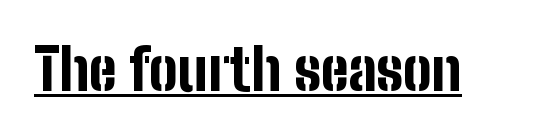
Compared with undecorated copy, this sample adds a rule below the words. The lettering holds an erect, upright posture throughout. Look at the bottom of the vertical strokes: they stop flat, with no serifs. These words are printed bold, with thick strokes throughout.
